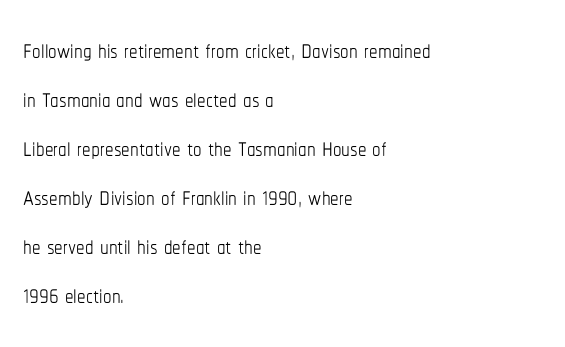
Compared with typical paragraphs, the rows here are spaced about the same. A typesetter would call this proportional, since set widths differ per character. Weight: not bold — regular or lighter. Between one letter and the next there's only the usual sliver of space.
